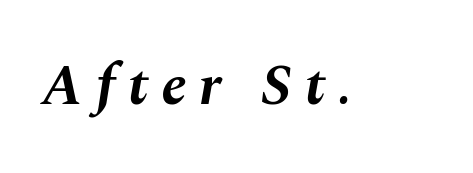
Q: Is the text bold? A: Yes.
Q: Is the text italic (slanted)? A: Yes, it leans right by about 10 degrees.
Q: Is the text underlined? A: No.
Q: Is the spacing between letters normal or unusually wide? A: Unusually wide.
Q: Width (condensed, normal, or wide)? A: Normal.
Q: Stroke contrast? A: Medium.
Q: x-height? A: Medium.
Q: Monospaced? A: No.
